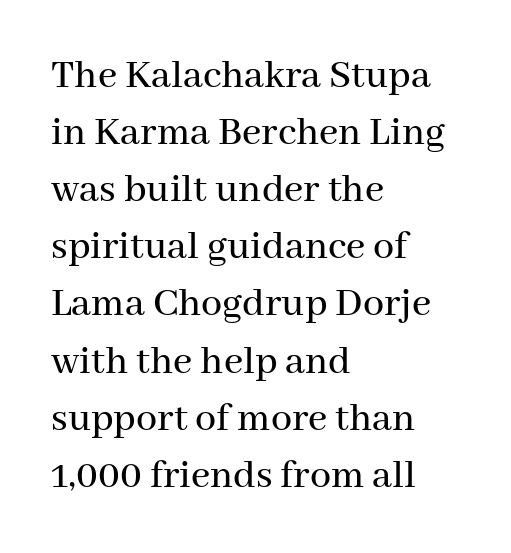
{"serif": "yes", "italic": "no", "width": "normal", "stroke_contrast": "medium", "x_height": "medium", "monospaced": "no", "underline": "no", "align": "left", "line_spacing": "normal", "line_spacing_ratio": 1.36, "letter_spacing": "normal", "letter_spacing_em": 0.0, "glyph_px": 42}
